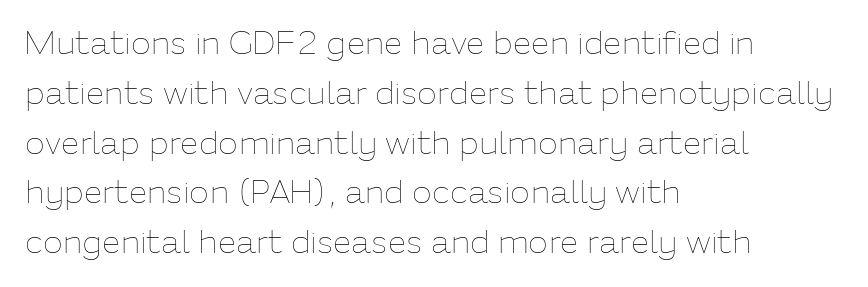
Here the designer chose a conventional face with non-uniform glyph widths. Look at the tracking — it's just the regular setting, nothing added. These glyphs show unthickened strokes, regular width or finer. When letters stand straight like this, we call the style roman or upright. A classic flush-left, rag-right setting is used for this passage. The space between consecutive lines is moderate.
